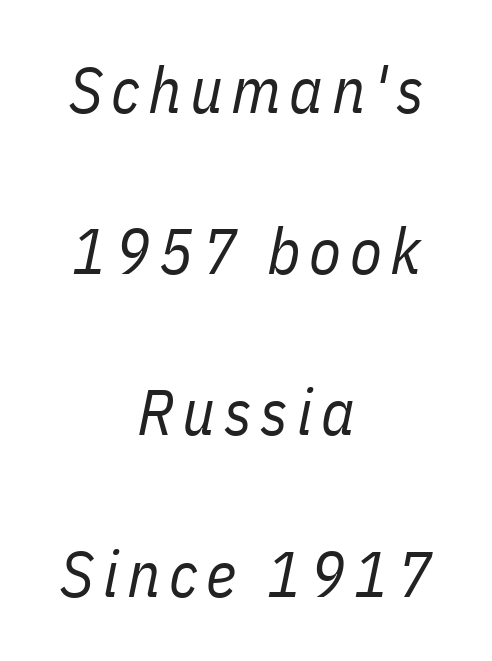
Yep, that's italic — everything's leaning. Compared with typical paragraphs, the rows here are farther apart. Each stroke keeps to a modest, everyday thickness or less. The passage is arranged like a title page — every line centered. Spacing verdict: proportional, widths tailored to each character. Rule under the text: the space is simply empty.
